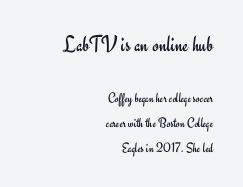
{"bold": "no", "underline": "no", "align": "right", "line_spacing_ratio": 1.77, "letter_spacing": "normal", "letter_spacing_em": 0.0, "larger_block": "first", "size_ratio": 1.64, "glyph_px": 23}
